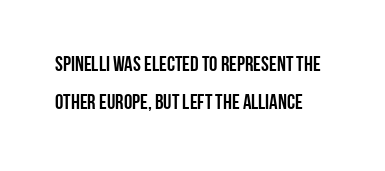
Q: Is the text italic (slanted)? A: No, it is upright.
Q: Is the text underlined? A: No.
Q: Is the spacing between letters normal or unusually wide? A: Normal.
